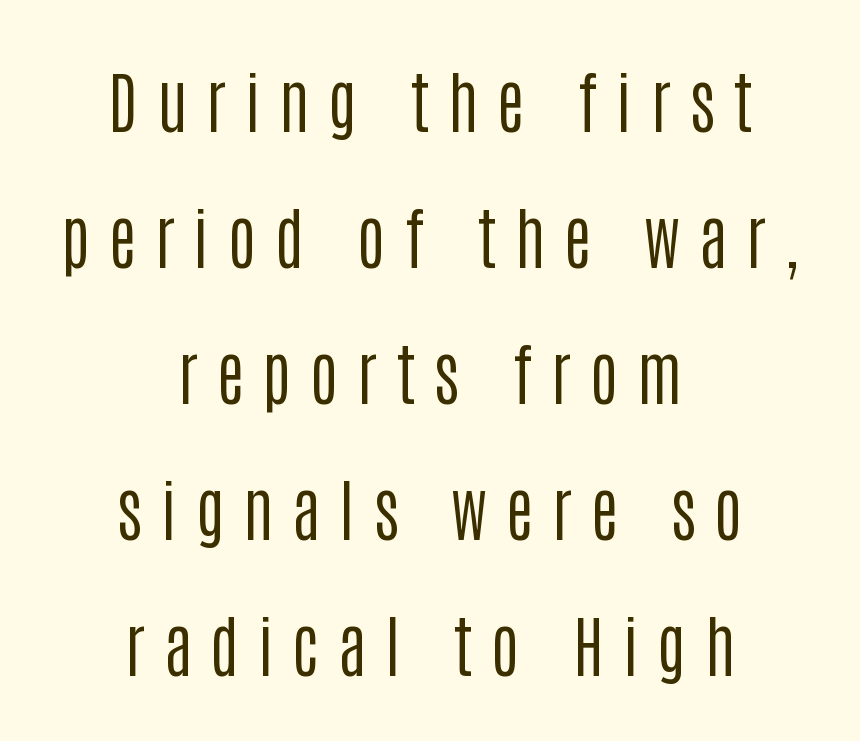
Q: Is the text bold? A: No.
Q: Is the text italic (slanted)? A: No, it is upright.
Q: Is the typeface a serif or a sans-serif typeface? A: Sans-serif.
Q: Is the text underlined? A: No.
Q: How is the paragraph aligned? A: Centered.
Q: Is the spacing between letters normal or unusually wide? A: Unusually wide.
Q: Is the spacing between lines tight, normal or loose? A: Loose.
Q: Width (condensed, normal, or wide)? A: Condensed.
Q: Stroke contrast? A: Low.
Q: x-height? A: Large.
Q: Monospaced? A: No.
